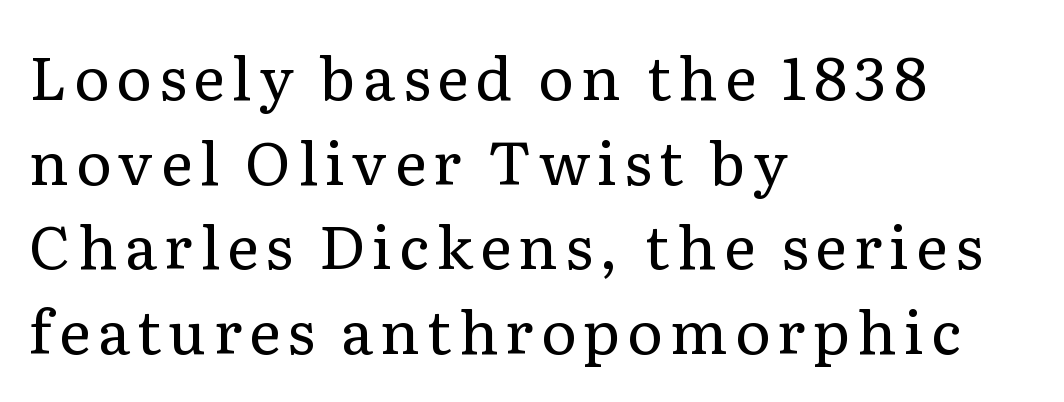
The image shows 60 px regular-weight serif type, upright; set left-aligned, normal line spacing (1.41x), not underlined; low stroke contrast and a medium x-height.
